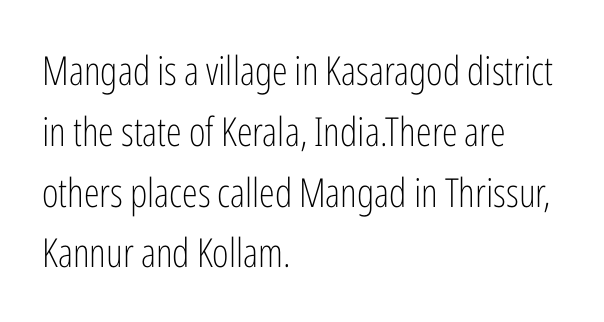
{"serif": "no", "italic": "no", "bold": "no", "weight": "light", "width": "condensed", "stroke_contrast": "low", "x_height": "medium", "monospaced": "no", "underline": "no", "align": "left", "line_spacing": "normal", "line_spacing_ratio": 1.52, "letter_spacing": "normal", "letter_spacing_em": 0.0, "glyph_px": 40}
